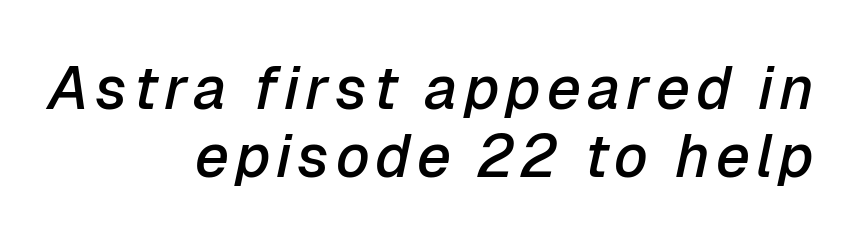
{"italic": "yes", "lean": "right", "slant_degrees": 12, "bold": "semi", "weight": "semibold", "width": "normal", "stroke_contrast": "low", "x_height": "medium", "monospaced": "no", "underline": "no", "align": "right", "line_spacing": "tight", "line_spacing_ratio": 1.13, "glyph_px": 60}
